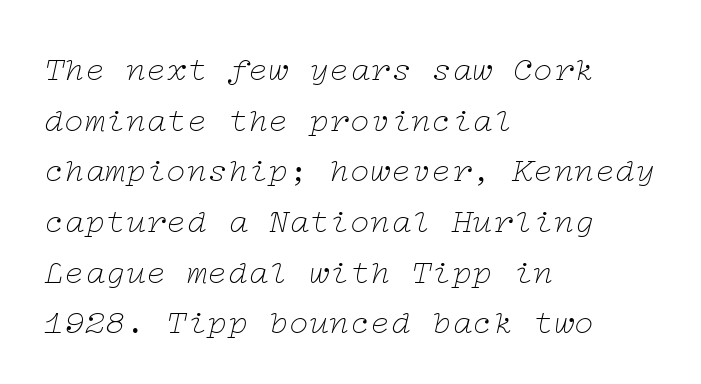
Q: Is the text bold? A: No.
Q: Is the text italic (slanted)? A: Yes, it leans right by about 12 degrees.
Q: Is the typeface a serif or a sans-serif typeface? A: Serif.
Q: Is the text underlined? A: No.
Q: How is the paragraph aligned? A: Left-aligned.
Q: Is the spacing between letters normal or unusually wide? A: Normal.
Q: Is the spacing between lines tight, normal or loose? A: Normal.
Q: Width (condensed, normal, or wide)? A: Wide.
Q: Stroke contrast? A: Low.
Q: x-height? A: Medium.
